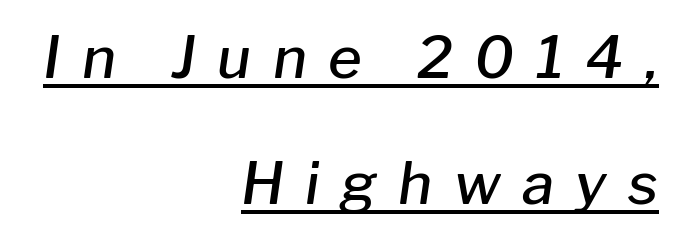
{"italic": "yes", "lean": "right", "slant_degrees": 8, "bold": "semi", "weight": "semibold", "width": "normal", "stroke_contrast": "low", "x_height": "medium", "monospaced": "no", "underline": "yes", "align": "right", "line_spacing": "loose", "line_spacing_ratio": 2.17, "letter_spacing": "wide", "letter_spacing_em": 0.37, "glyph_px": 58}
